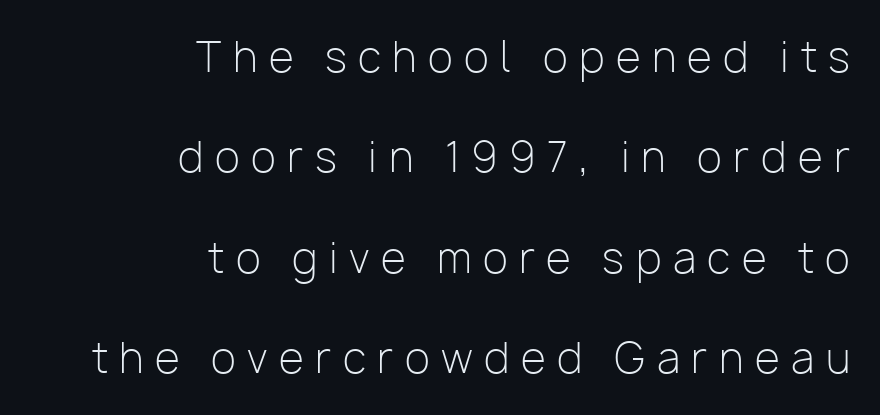
{"serif": "no", "italic": "no", "bold": "no", "weight": "light", "width": "normal", "stroke_contrast": "low", "x_height": "medium", "monospaced": "no", "underline": "no", "align": "right", "line_spacing": "loose", "line_spacing_ratio": 2.45, "letter_spacing": "wide", "letter_spacing_em": 0.28, "glyph_px": 41}
